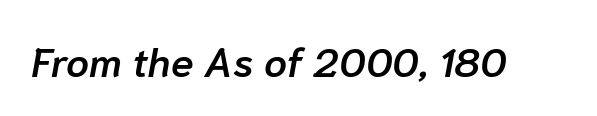
Q: Is the text bold? A: Semi-bold.
Q: Is the text italic (slanted)? A: Yes, it leans right by about 10 degrees.
Q: Is the text underlined? A: No.
Q: Is the spacing between letters normal or unusually wide? A: Normal.
Q: Width (condensed, normal, or wide)? A: Normal.
Q: Stroke contrast? A: Low.
Q: x-height? A: Medium.
Q: Monospaced? A: No.
